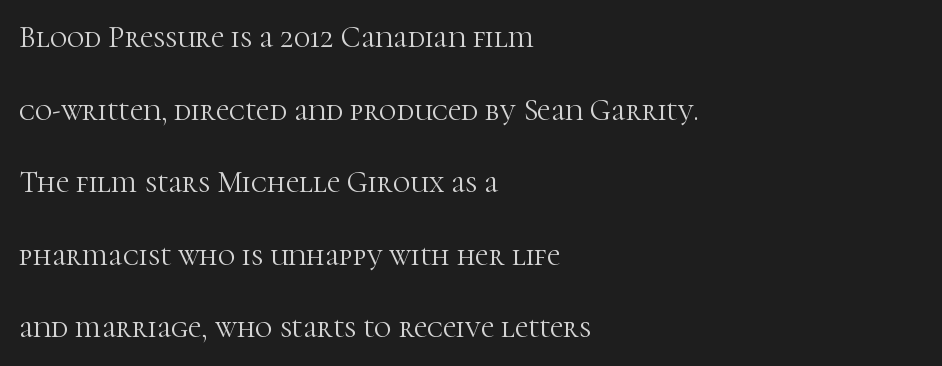
Ascenders rise straight up at ninety degrees. Tracking here is standard; glyphs follow each other at the usual distance. Each letter keeps its own natural width here, so spacing adapts to shape. A clean baseline with only descenders dipping below it. A quiet, ordinary-to-light weight characterises the typeface. Reading down the column, the eye jumps a long way to each next line.
